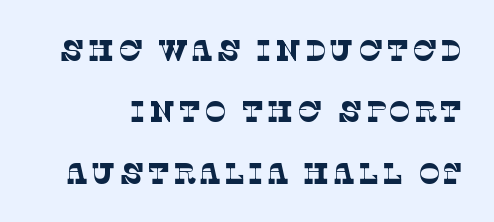
Honestly, there is no underline to notice here at all. Nothing heavy about these letters — not bold at all. In terms of leading, this rendering errs on the spacious side. What kind of face is this? One with serifs.
